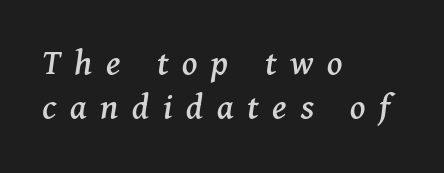
The image shows 38 px serif type, italic (leaning right); set left-aligned, line spacing 1.17x, unusually wide letter spacing (+0.36 em), not underlined; medium stroke contrast and a medium x-height.
